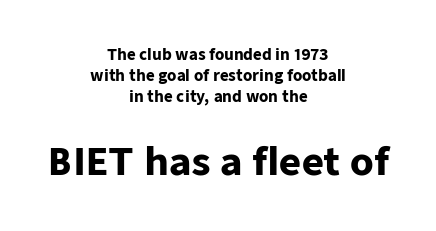
{"serif": "no", "italic": "no", "bold": "yes", "weight": "heavy", "width": "normal", "stroke_contrast": "low", "x_height": "medium", "monospaced": "no", "underline": "no", "align": "center", "line_spacing": "normal", "line_spacing_ratio": 1.4, "letter_spacing": "normal", "letter_spacing_em": 0.0, "larger_block": "second", "size_ratio": 2.53, "glyph_px": 38}
